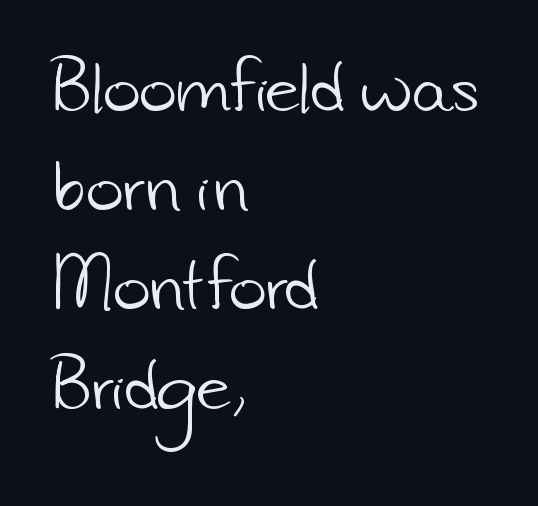
The image shows 64 px light sans-serif type; set left-aligned, normal line spacing (1.55x), normal letter spacing, not underlined; low stroke contrast and a small x-height.
